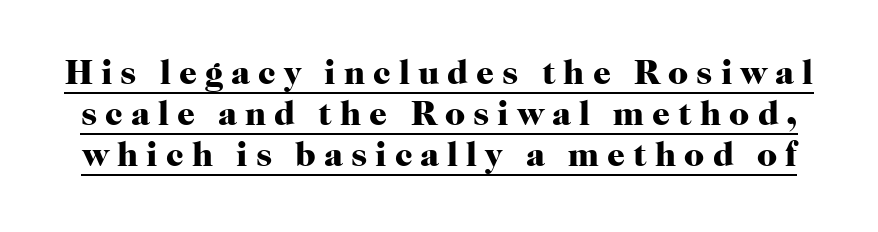
Q: Is the text bold? A: Yes.
Q: Is the text italic (slanted)? A: No, it is upright.
Q: Is the typeface a serif or a sans-serif typeface? A: Serif.
Q: Is the text underlined? A: Yes.
Q: Is the spacing between letters normal or unusually wide? A: Unusually wide.
Q: Width (condensed, normal, or wide)? A: Normal.
Q: Stroke contrast? A: High.
Q: x-height? A: Medium.
Q: Monospaced? A: No.
